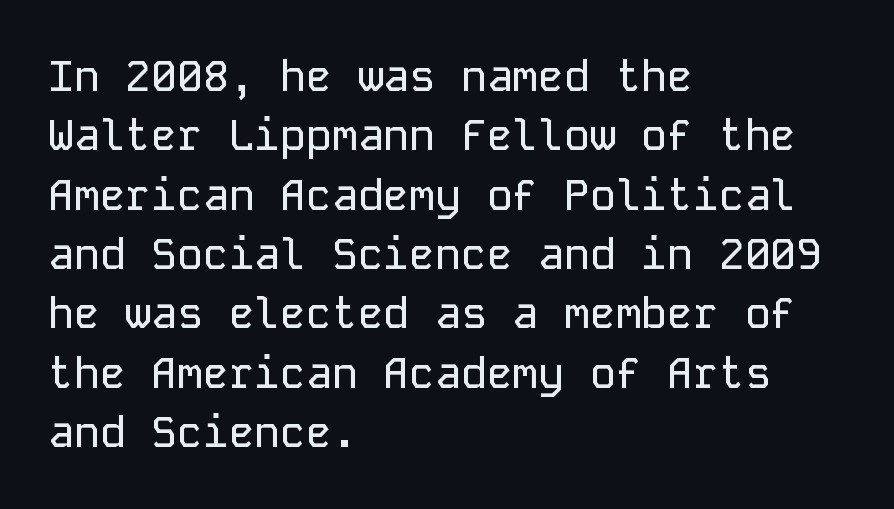
{"serif": "no", "italic": "no", "width": "normal", "stroke_contrast": "low", "x_height": "medium", "monospaced": "yes", "underline": "no", "align": "left", "line_spacing": "normal", "line_spacing_ratio": 1.38, "letter_spacing": "normal", "letter_spacing_em": 0.0, "glyph_px": 43}
